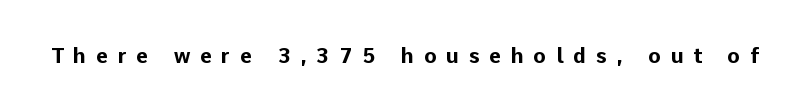
The image shows 21 px bold type, upright; set unusually wide letter spacing (+0.46 em), not underlined.
